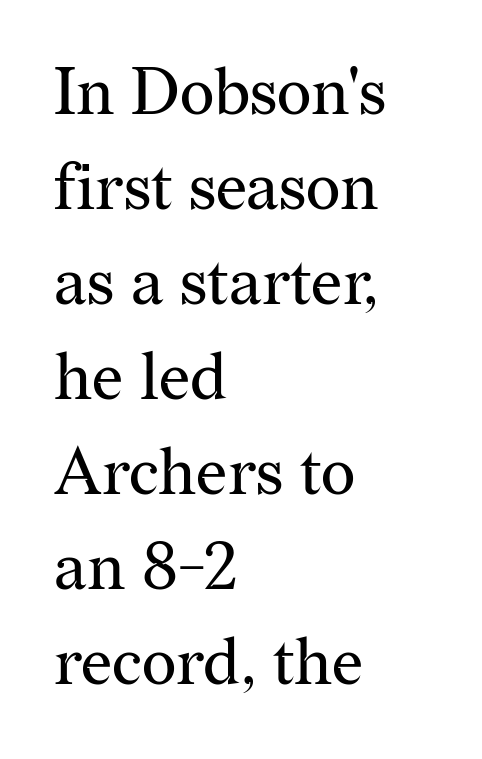
Little horizontal feet cap the strokes, marking this as serif type. The line texture is even and compact thanks to regular tracking. The lines sit at an ordinary, default distance from one another. A quiet, ordinary-to-light weight characterises the typeface.
